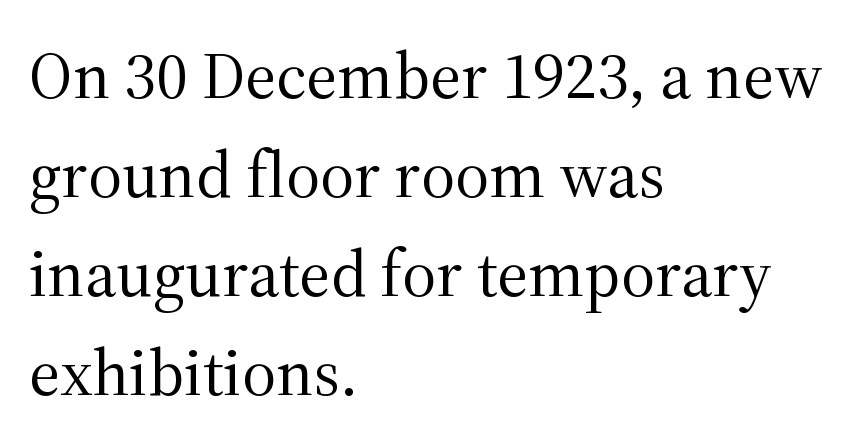
A student would call this left alignment; a typographer would say flush left, rag right. To sum up the face: it has serifs. Caption: face not bold, strokes unweighted. Descenders are the only things crossing below the line. How would I describe the line gaps? Plain and ordinary. In terms of posture, this sample is upright.
